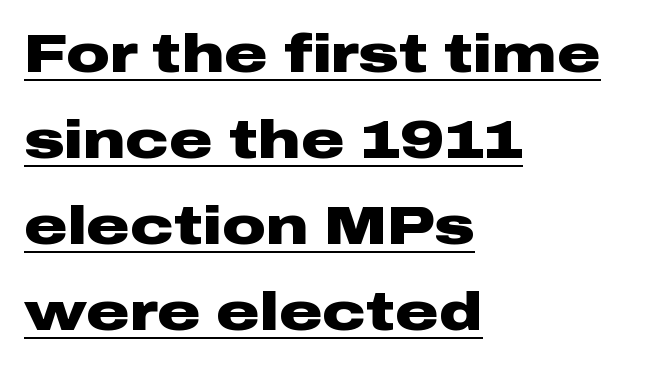
{"serif": "no", "italic": "no", "bold": "yes", "weight": "heavy", "width": "wide", "stroke_contrast": "low", "x_height": "medium", "monospaced": "no", "underline": "yes", "align": "left", "line_spacing": "normal", "line_spacing_ratio": 1.59, "letter_spacing": "normal", "letter_spacing_em": 0.0, "glyph_px": 54}
